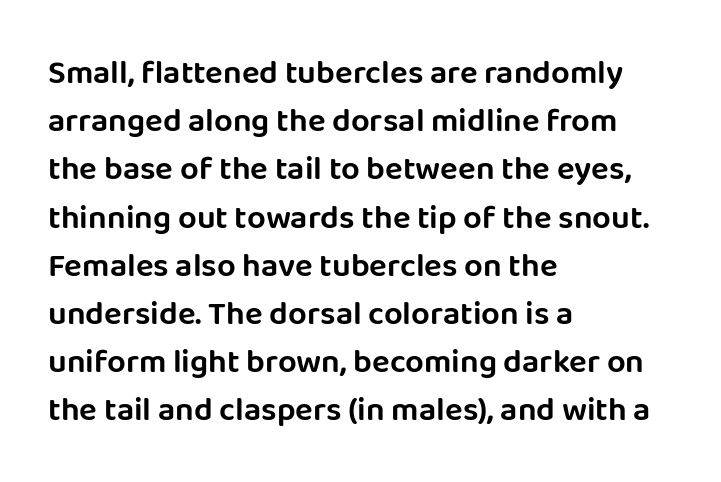
The image shows 33 px sans-serif type, upright; set left-aligned, normal line spacing (1.46x), normal letter spacing, not underlined; low stroke contrast and a large x-height.
